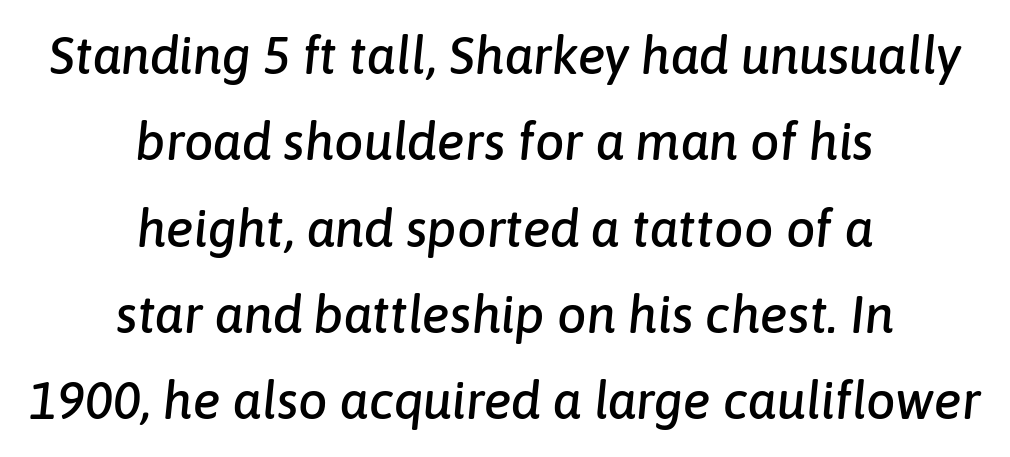
Is the type slanted? Yes — the strokes lean at a clear angle. Regular leading. Character widths vary here, with narrow letters taking less room than wide ones. A clean baseline with only descenders dipping below it. Default kerning and tracking; the words read as compact shapes.
